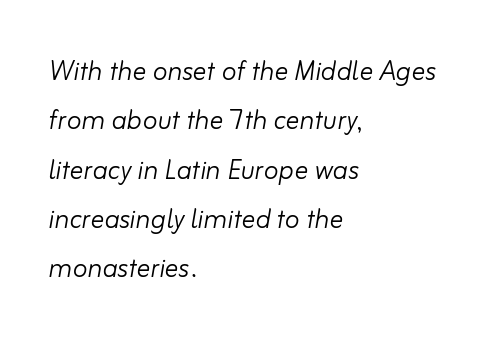
Q: Is the text bold? A: No.
Q: Is the text italic (slanted)? A: Yes, it leans right by about 10 degrees.
Q: Is the text underlined? A: No.
Q: How is the paragraph aligned? A: Left-aligned.
Q: Is the spacing between letters normal or unusually wide? A: Normal.
Q: Is the spacing between lines tight, normal or loose? A: Normal.
Q: Width (condensed, normal, or wide)? A: Normal.
Q: Stroke contrast? A: Low.
Q: x-height? A: Small.
Q: Monospaced? A: No.
